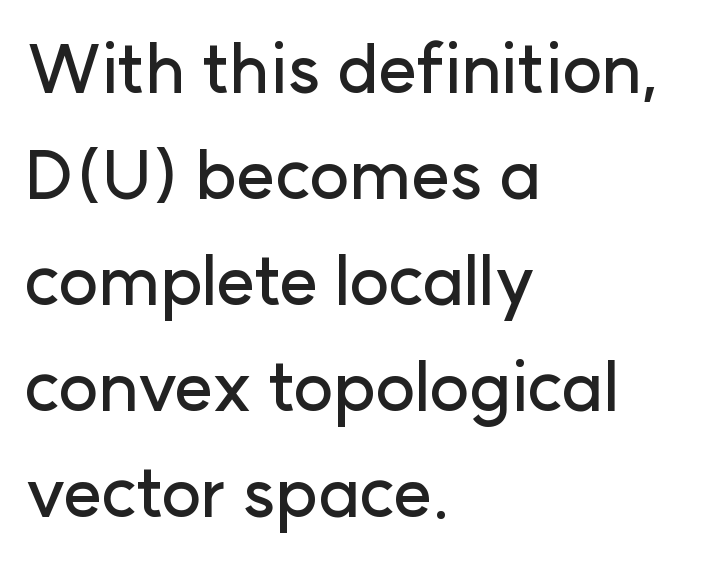
Q: Is the text italic (slanted)? A: No, it is upright.
Q: Is the typeface a serif or a sans-serif typeface? A: Sans-serif.
Q: Is the text underlined? A: No.
Q: How is the paragraph aligned? A: Left-aligned.
Q: Is the spacing between letters normal or unusually wide? A: Normal.
Q: Is the spacing between lines tight, normal or loose? A: Normal.
Q: Width (condensed, normal, or wide)? A: Normal.
Q: Stroke contrast? A: Low.
Q: x-height? A: Medium.
Q: Monospaced? A: No.
